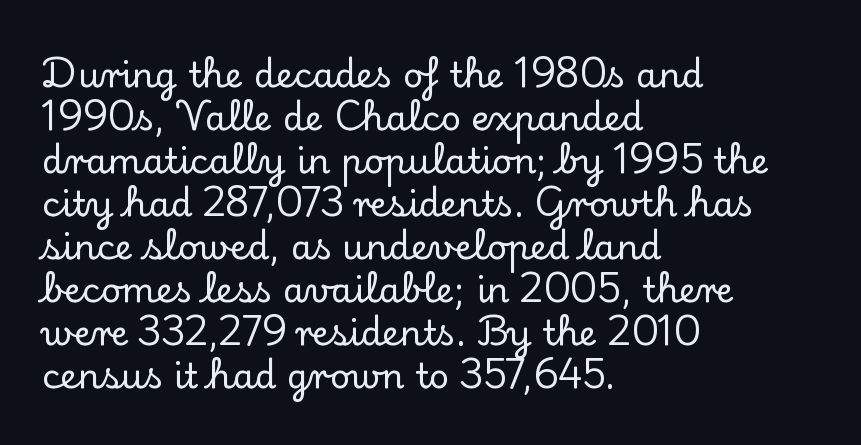
Standard letterfit; no display-style spreading of the glyphs. This is the regular roman posture of the typeface. Alignment: flush left. The letters carry serifs — small finishing strokes at the ends of their stems. Type without underlining.
